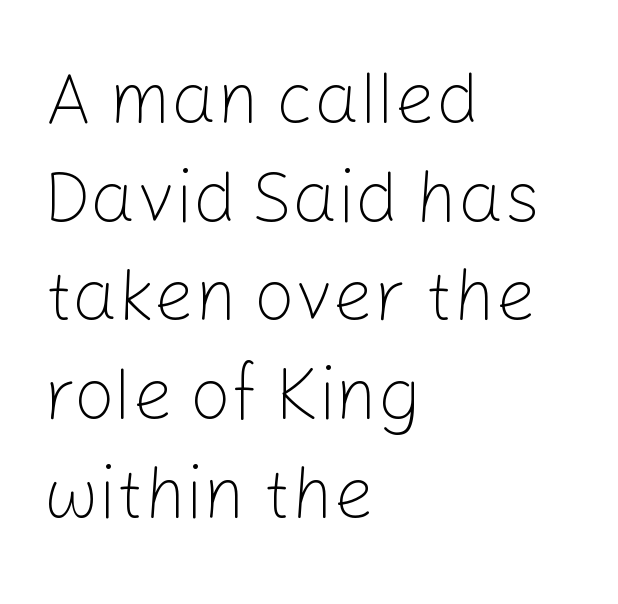
Q: Is the text bold? A: No.
Q: Is the text italic (slanted)? A: No, it is upright.
Q: Is the typeface a serif or a sans-serif typeface? A: Sans-serif.
Q: Is the text underlined? A: No.
Q: How is the paragraph aligned? A: Left-aligned.
Q: Is the spacing between letters normal or unusually wide? A: Normal.
Q: Is the spacing between lines tight, normal or loose? A: Normal.
Q: Width (condensed, normal, or wide)? A: Normal.
Q: Stroke contrast? A: Low.
Q: x-height? A: Medium.
Q: Monospaced? A: No.
